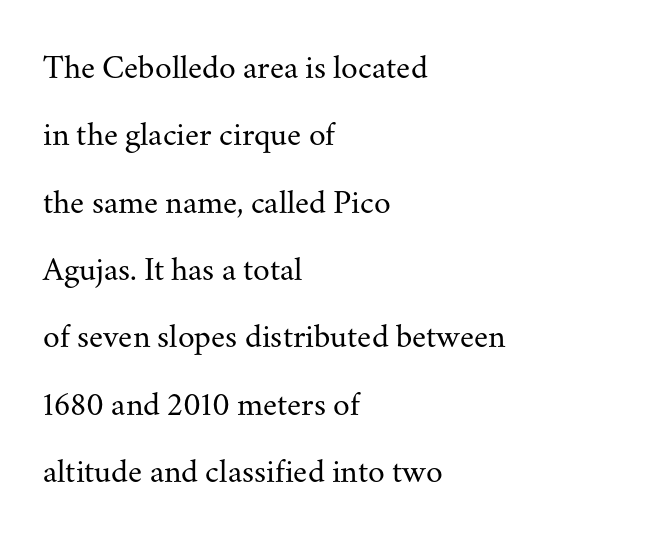
The image shows 34 px regular-weight serif type, upright; set left-aligned, loose line spacing (1.98x), normal letter spacing, not underlined; medium stroke contrast and a small x-height.
